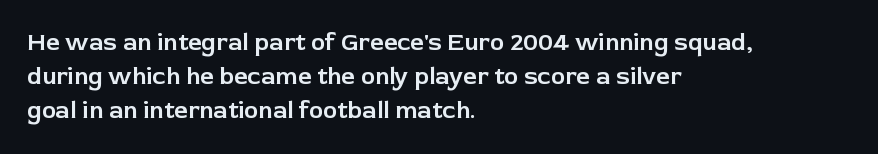
Q: Is the text italic (slanted)? A: No, it is upright.
Q: Is the text underlined? A: No.
Q: How is the paragraph aligned? A: Left-aligned.
Q: Is the spacing between letters normal or unusually wide? A: Normal.
Q: Is the spacing between lines tight, normal or loose? A: Normal.
